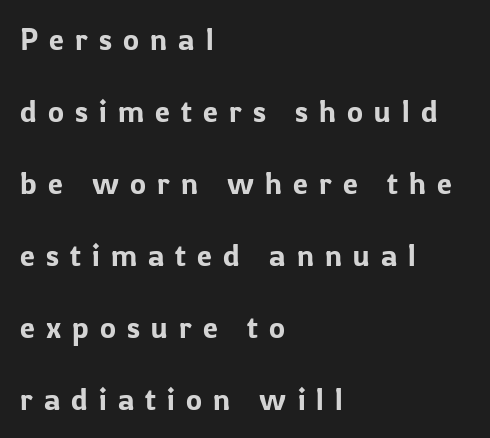
Q: Is the text italic (slanted)? A: No, it is upright.
Q: Is the typeface a serif or a sans-serif typeface? A: Sans-serif.
Q: Is the text underlined? A: No.
Q: How is the paragraph aligned? A: Left-aligned.
Q: Is the spacing between letters normal or unusually wide? A: Unusually wide.
Q: Is the spacing between lines tight, normal or loose? A: Loose.
Q: Width (condensed, normal, or wide)? A: Normal.
Q: Stroke contrast? A: Low.
Q: x-height? A: Medium.
Q: Monospaced? A: No.
